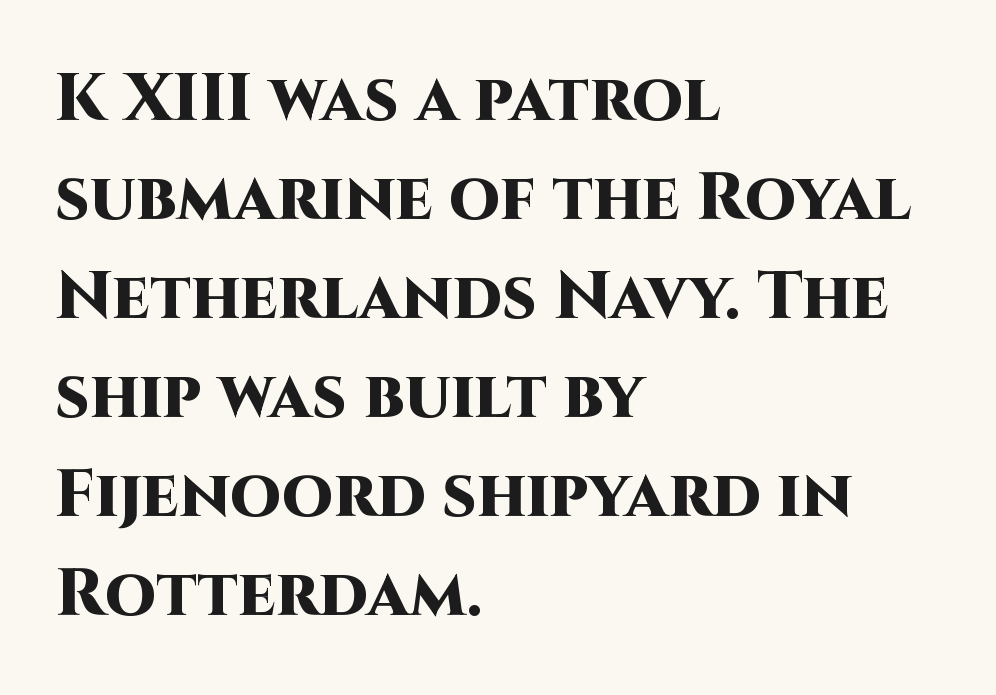
{"serif": "no", "italic": "no", "bold": "yes", "weight": "heavy", "width": "normal", "stroke_contrast": "high", "x_height": "large", "monospaced": "no", "underline": "no", "align": "left", "line_spacing": "normal", "line_spacing_ratio": 1.5, "letter_spacing": "normal", "letter_spacing_em": 0.0, "glyph_px": 66}
